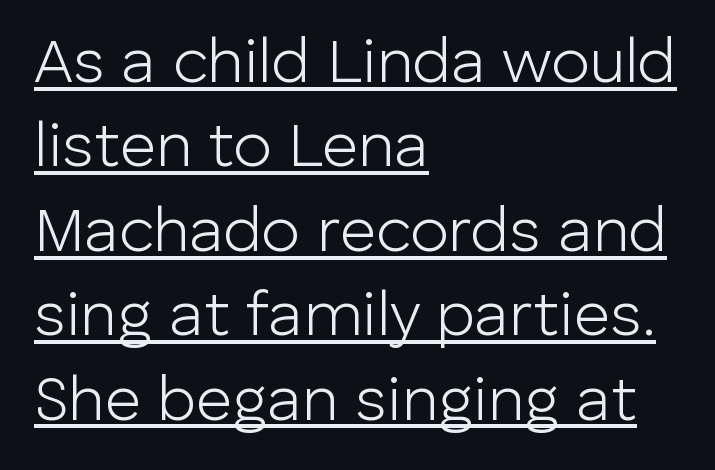
Q: Is the text bold? A: No.
Q: Is the text italic (slanted)? A: No, it is upright.
Q: Is the typeface a serif or a sans-serif typeface? A: Sans-serif.
Q: Is the text underlined? A: Yes.
Q: How is the paragraph aligned? A: Left-aligned.
Q: Is the spacing between letters normal or unusually wide? A: Normal.
Q: Is the spacing between lines tight, normal or loose? A: Normal.
Q: Width (condensed, normal, or wide)? A: Normal.
Q: Stroke contrast? A: Low.
Q: x-height? A: Medium.
Q: Monospaced? A: No.
